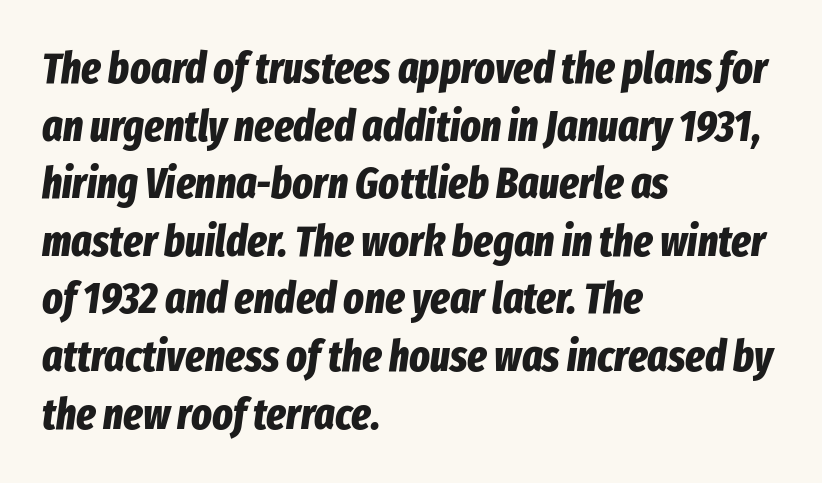
Q: Is the text bold? A: Yes.
Q: Is the text italic (slanted)? A: Yes, it leans right by about 8 degrees.
Q: Is the text underlined? A: No.
Q: How is the paragraph aligned? A: Left-aligned.
Q: Is the spacing between letters normal or unusually wide? A: Normal.
Q: Is the spacing between lines tight, normal or loose? A: Normal.
Q: Width (condensed, normal, or wide)? A: Condensed.
Q: Stroke contrast? A: Low.
Q: x-height? A: Medium.
Q: Monospaced? A: No.
